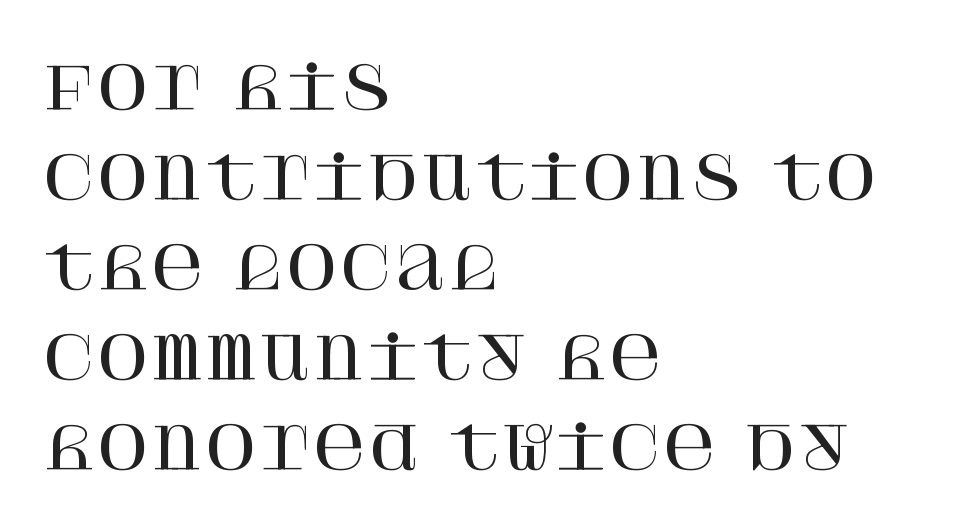
Visually the block forms a straight wall on the left and a jagged coastline on the right. What kind of face is this? One with serifs. Honestly, the row spacing looks completely unremarkable. Decoration check: the copy has no underline. A typesetter would mark this as roman, not italic.
